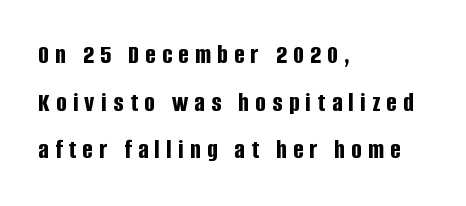
{"italic": "no", "bold": "yes", "underline": "no", "align": "left", "line_spacing_ratio": 1.76, "letter_spacing": "wide", "letter_spacing_em": 0.24, "glyph_px": 27}
